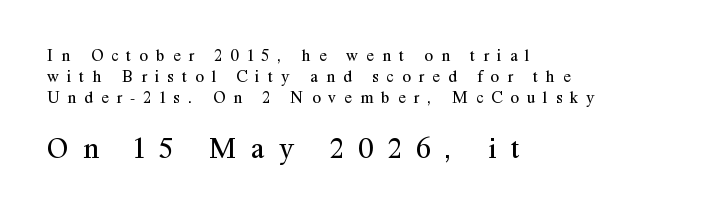
{"serif": "yes", "italic": "no", "bold": "no", "weight": "regular", "width": "normal", "stroke_contrast": "medium", "x_height": "medium", "monospaced": "no", "underline": "no", "align": "left", "line_spacing_ratio": 1.23, "letter_spacing": "wide", "letter_spacing_em": 0.48, "larger_block": "second", "size_ratio": 1.76, "glyph_px": 30}
